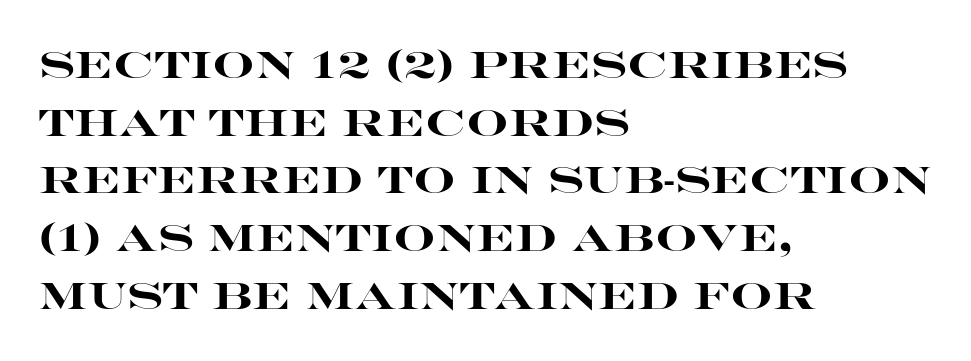
The image shows 37 px heavy, wide type, upright; set left-aligned, normal line spacing (1.56x), normal letter spacing, not underlined; high stroke contrast and a large x-height.
